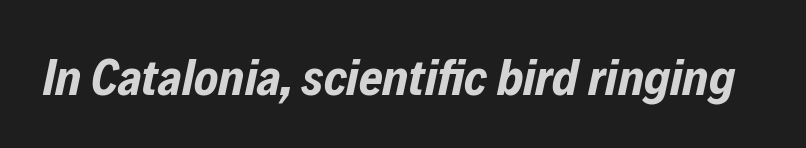
{"italic": "yes", "lean": "right", "slant_degrees": 12, "bold": "yes", "weight": "bold", "width": "condensed", "stroke_contrast": "low", "x_height": "medium", "monospaced": "no", "underline": "no", "letter_spacing": "normal", "letter_spacing_em": 0.0, "glyph_px": 51}
